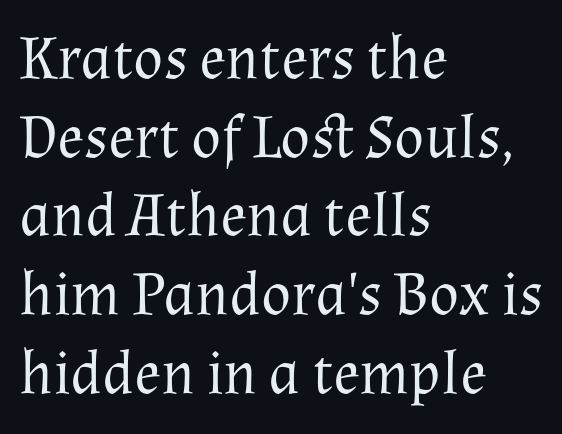
The image shows 62 px regular-weight serif type, upright; set left-aligned, normal line spacing (1.27x), normal letter spacing, not underlined; medium stroke contrast and a medium x-height.
